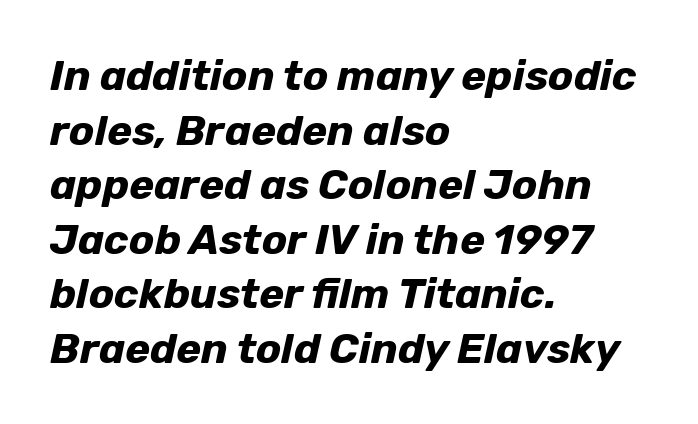
The image shows 42 px bold type, italic (leaning right); set left-aligned, normal line spacing (1.3x), normal letter spacing, not underlined; low stroke contrast and a medium x-height.
